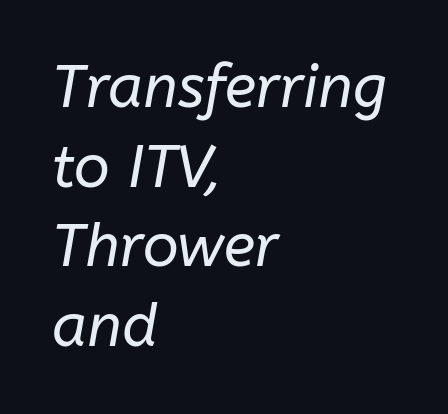
Q: Is the text bold? A: No.
Q: Is the text italic (slanted)? A: Yes, it leans right by about 10 degrees.
Q: Is the text underlined? A: No.
Q: How is the paragraph aligned? A: Left-aligned.
Q: Is the spacing between letters normal or unusually wide? A: Normal.
Q: Is the spacing between lines tight, normal or loose? A: Normal.
Q: Width (condensed, normal, or wide)? A: Normal.
Q: Stroke contrast? A: Low.
Q: x-height? A: Medium.
Q: Monospaced? A: No.
